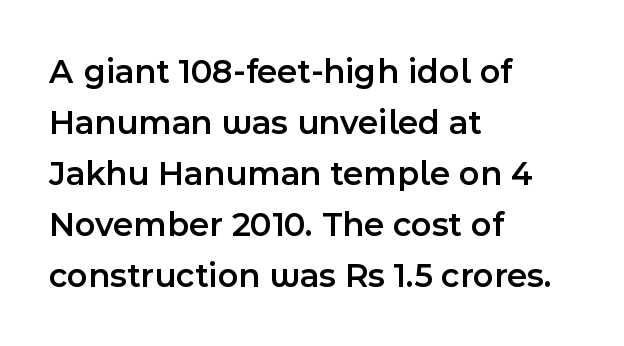
{"serif": "no", "italic": "no", "bold": "semi", "weight": "semibold", "width": "normal", "x_height": "medium", "monospaced": "no", "underline": "no", "align": "left", "line_spacing": "normal", "line_spacing_ratio": 1.46, "letter_spacing": "normal", "letter_spacing_em": 0.0, "glyph_px": 35}
